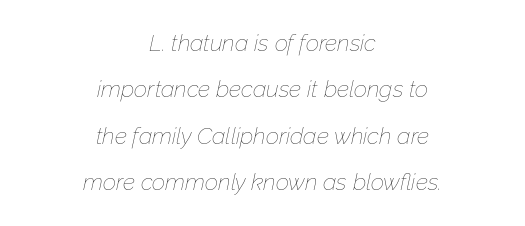
{"italic": "yes", "lean": "right", "slant_degrees": 12, "bold": "no", "underline": "no", "align": "center", "line_spacing": "loose", "line_spacing_ratio": 2.02, "letter_spacing": "normal", "letter_spacing_em": 0.0, "glyph_px": 23}
